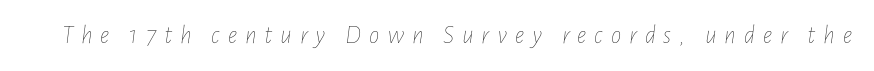
The image shows 26 px text type, italic (leaning right); set unusually wide letter spacing (+0.3 em), not underlined.
